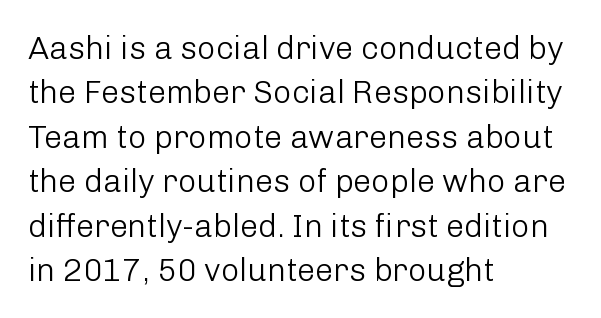
{"serif": "no", "italic": "no", "bold": "no", "weight": "light", "width": "normal", "stroke_contrast": "low", "x_height": "medium", "monospaced": "no", "underline": "no", "align": "left", "line_spacing": "normal", "line_spacing_ratio": 1.39, "letter_spacing": "normal", "letter_spacing_em": 0.0, "glyph_px": 32}
